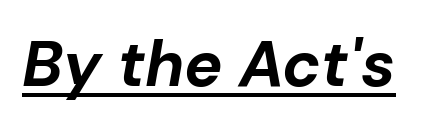
The image shows 64 px bold type, italic (leaning right); set normal letter spacing, underlined; low stroke contrast and a medium x-height.
